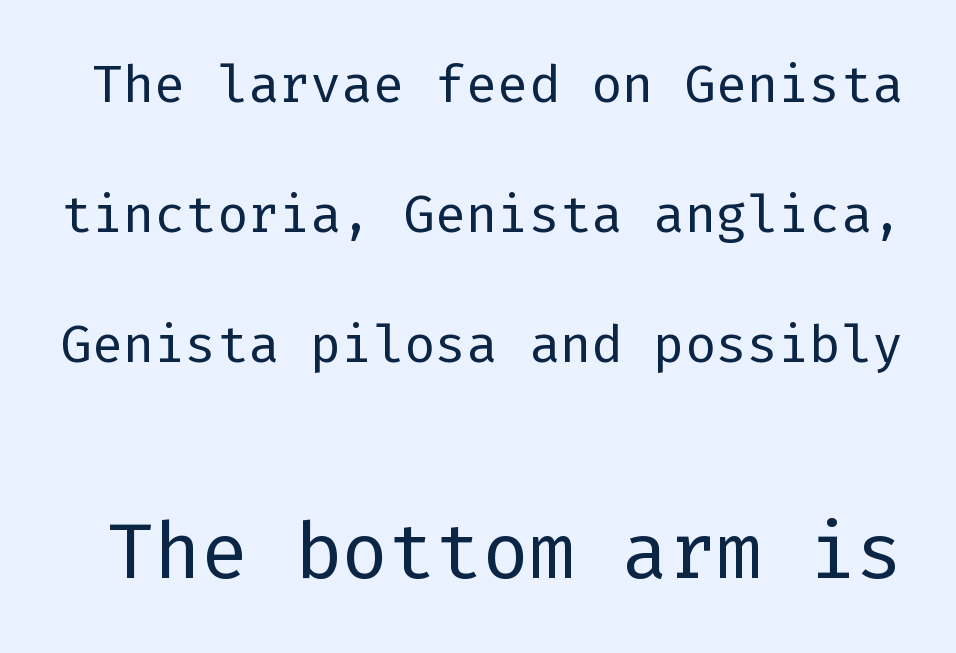
The image shows 78 px regular-weight sans-serif type, upright; set loose line spacing (2.5x), normal letter spacing, not underlined; the second (bottom) block is 1.5x larger; low stroke contrast and a medium x-height.
